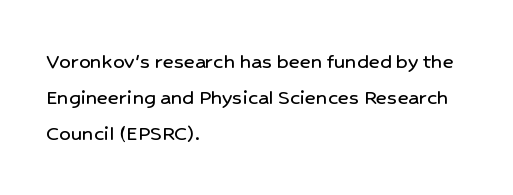
{"italic": "no", "underline": "no", "align": "left", "line_spacing": "normal", "line_spacing_ratio": 1.56, "letter_spacing": "normal", "letter_spacing_em": 0.0, "glyph_px": 23}
